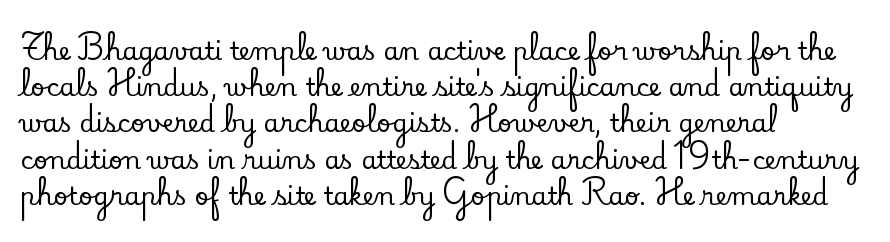
The image shows 25 px text type, upright; set left-aligned, normal line spacing (1.45x), normal letter spacing, not underlined.
